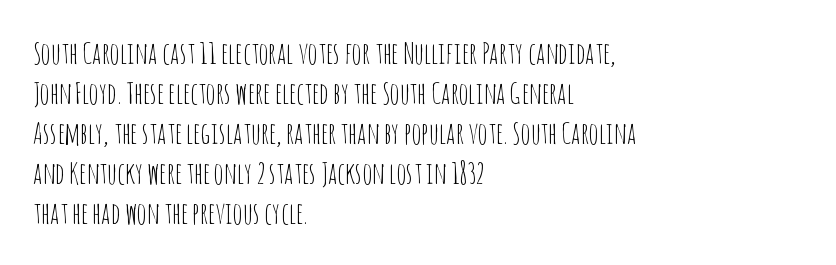
The image shows 30 px thin, condensed sans-serif type, upright; set left-aligned, normal line spacing (1.33x), normal letter spacing, not underlined; low stroke contrast and a large x-height.
